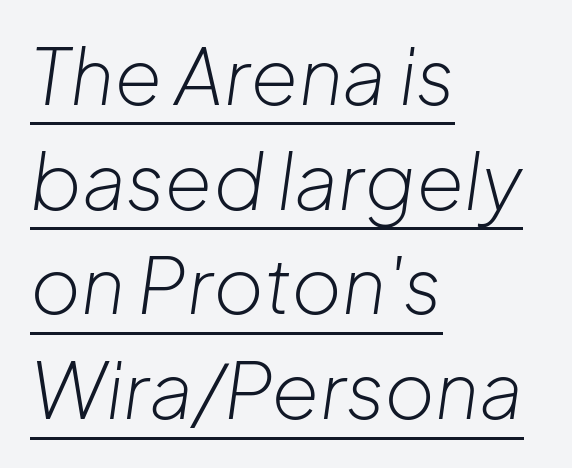
Q: Is the text bold? A: No.
Q: Is the text italic (slanted)? A: Yes, it leans right by about 8 degrees.
Q: Is the text underlined? A: Yes.
Q: How is the paragraph aligned? A: Left-aligned.
Q: Is the spacing between letters normal or unusually wide? A: Normal.
Q: Is the spacing between lines tight, normal or loose? A: Normal.
Q: Width (condensed, normal, or wide)? A: Normal.
Q: Stroke contrast? A: Low.
Q: x-height? A: Medium.
Q: Monospaced? A: No.
